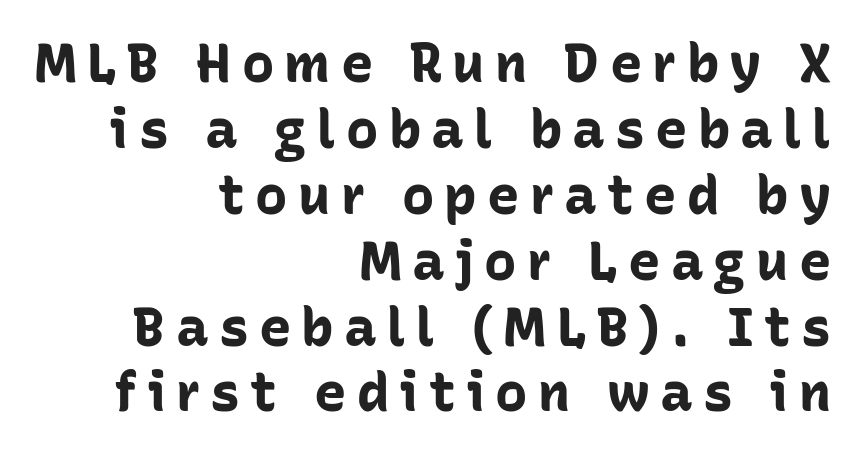
Teacher's note: observe the even right margin — that is flush-right alignment. In terms of posture, this sample is upright. The letters advance in unequal steps, a hallmark of proportional type. Every letter is thick-stroked: bold, no question. The passage shown is typeset with a sans-serif family. A bare baseline throughout the passage.
